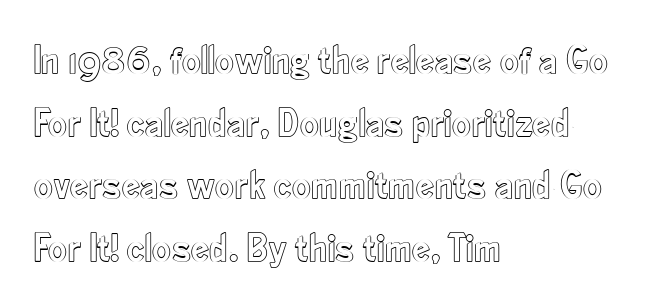
{"italic": "no", "width": "condensed", "x_height": "small", "monospaced": "no", "underline": "no", "align": "left", "line_spacing": "normal", "line_spacing_ratio": 1.53, "letter_spacing": "normal", "letter_spacing_em": 0.0, "glyph_px": 41}
